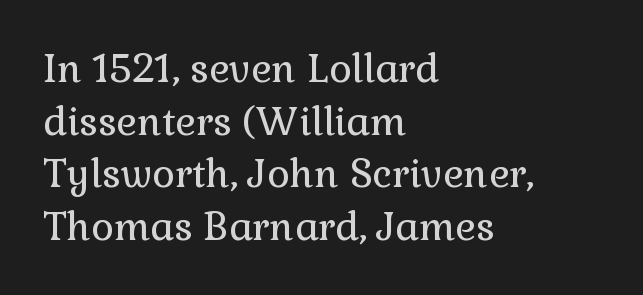
The image shows 39 px regular-weight serif type, upright; set left-aligned, normal line spacing (1.35x), normal letter spacing, not underlined; low stroke contrast and a medium x-height.
